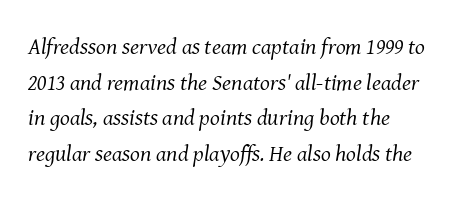
The image shows 23 px text type, italic (leaning right); set normal line spacing (1.55x), normal letter spacing, not underlined.
